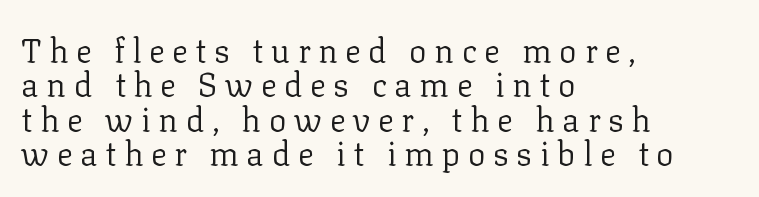
Q: Is the text bold? A: No.
Q: Is the text italic (slanted)? A: No, it is upright.
Q: Is the typeface a serif or a sans-serif typeface? A: Serif.
Q: Is the text underlined? A: No.
Q: How is the paragraph aligned? A: Left-aligned.
Q: Is the spacing between letters normal or unusually wide? A: Unusually wide.
Q: Is the spacing between lines tight, normal or loose? A: Tight.
Q: Width (condensed, normal, or wide)? A: Normal.
Q: Stroke contrast? A: Low.
Q: x-height? A: Medium.
Q: Monospaced? A: No.
